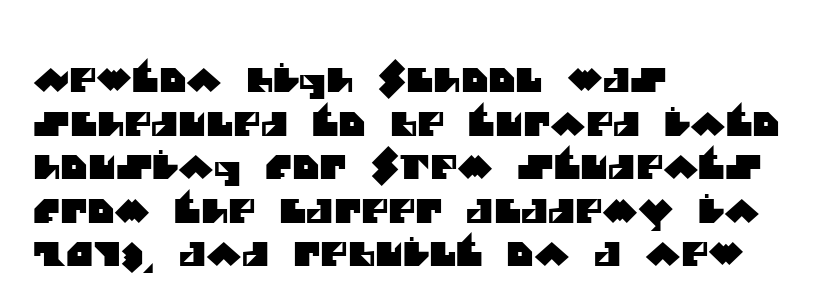
The image shows 33 px sans-serif type; set left-aligned, normal line spacing (1.32x), normal letter spacing, not underlined; medium stroke contrast and a large x-height.
